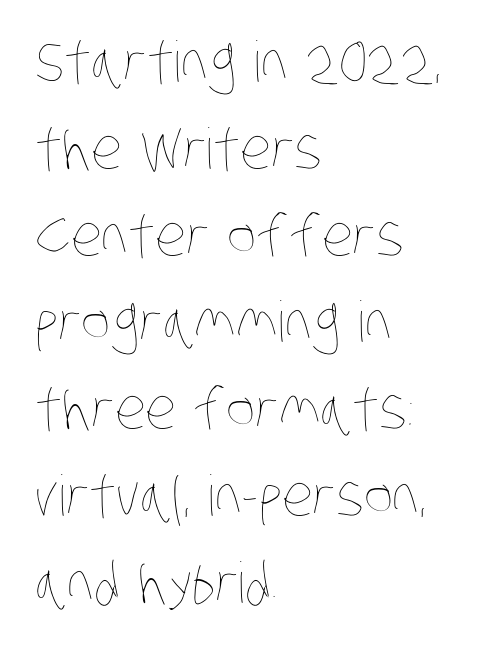
Q: Is the text bold? A: No.
Q: Is the text underlined? A: No.
Q: How is the paragraph aligned? A: Left-aligned.
Q: Is the spacing between letters normal or unusually wide? A: Normal.
Q: Is the spacing between lines tight, normal or loose? A: Normal.
Q: Width (condensed, normal, or wide)? A: Condensed.
Q: Stroke contrast? A: Low.
Q: x-height? A: Large.
Q: Monospaced? A: No.
